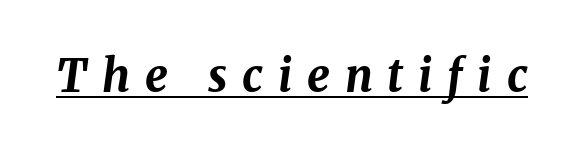
Q: Is the text bold? A: Yes.
Q: Is the text italic (slanted)? A: Yes, it leans right by about 8 degrees.
Q: Is the text underlined? A: Yes.
Q: Is the spacing between letters normal or unusually wide? A: Unusually wide.
Q: Width (condensed, normal, or wide)? A: Normal.
Q: Stroke contrast? A: Medium.
Q: x-height? A: Medium.
Q: Monospaced? A: No.
